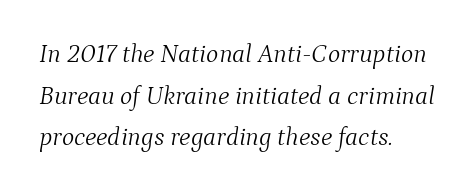
Q: Is the text bold? A: No.
Q: Is the text italic (slanted)? A: Yes, it leans right by about 9 degrees.
Q: Is the text underlined? A: No.
Q: How is the paragraph aligned? A: Left-aligned.
Q: Is the spacing between letters normal or unusually wide? A: Normal.
Q: Is the spacing between lines tight, normal or loose? A: Normal.
